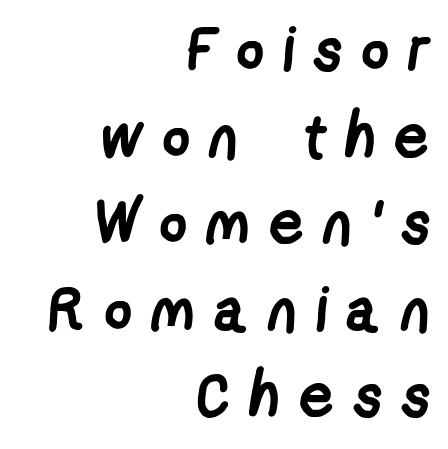
The image shows 61 px semibold, condensed sans-serif type; set right-aligned, normal line spacing (1.42x), unusually wide letter spacing (+0.31 em), not underlined; low stroke contrast and a medium x-height.
